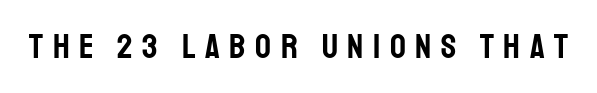
The image shows 35 px condensed sans-serif type, upright; set unusually wide letter spacing (+0.27 em), not underlined; low stroke contrast and a large x-height.
